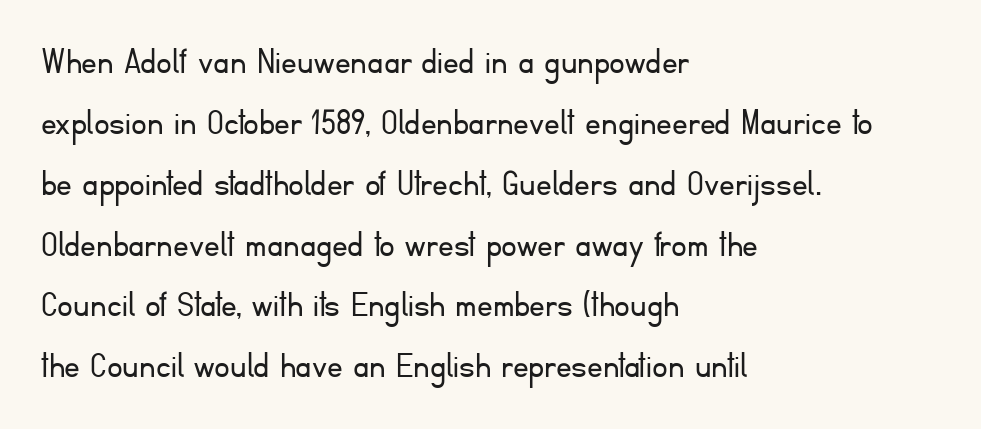
Characters remain perfectly vertical along every line. The rendering uses natural spacing where letterforms have individual widths. Summary of vertical rhythm: regular, with standard interline spacing. Type without underlining.
